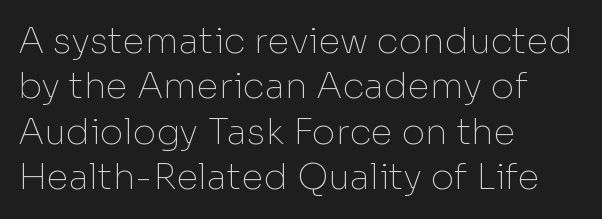
{"serif": "no", "italic": "no", "bold": "no", "weight": "thin", "width": "normal", "stroke_contrast": "low", "x_height": "medium", "monospaced": "no", "underline": "no", "align": "left", "line_spacing": "normal", "line_spacing_ratio": 1.26, "letter_spacing": "normal", "letter_spacing_em": 0.0, "glyph_px": 36}
